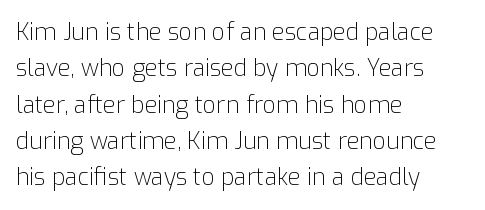
Compared with typical paragraphs, the rows here are spaced about the same. The letterforms sit at book weight or below. Ascenders rise straight up at ninety degrees. The lines are quadded left. Check the space under the baseline: it is left empty. Tracking value appears to be zero — textbook default spacing.
